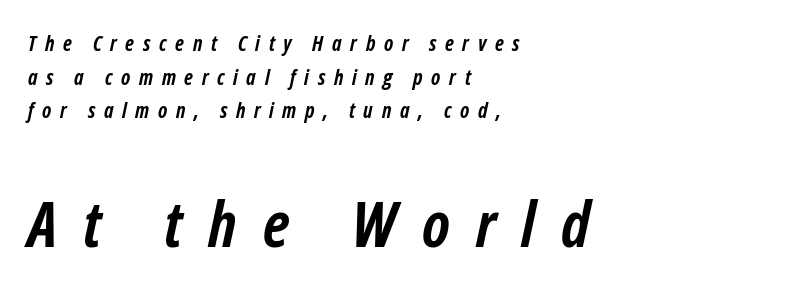
{"italic": "yes", "lean": "right", "slant_degrees": 12, "bold": "yes", "weight": "semibold", "width": "condensed", "stroke_contrast": "low", "x_height": "medium", "monospaced": "no", "underline": "no", "align": "left", "line_spacing": "normal", "line_spacing_ratio": 1.6, "letter_spacing": "wide", "letter_spacing_em": 0.41, "larger_block": "second", "size_ratio": 3.0, "glyph_px": 63}
